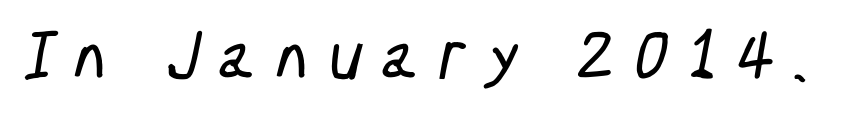
Q: Is the typeface a serif or a sans-serif typeface? A: Sans-serif.
Q: Is the text underlined? A: No.
Q: Is the spacing between letters normal or unusually wide? A: Unusually wide.
Q: Width (condensed, normal, or wide)? A: Condensed.
Q: Stroke contrast? A: Low.
Q: x-height? A: Medium.
Q: Monospaced? A: No.
